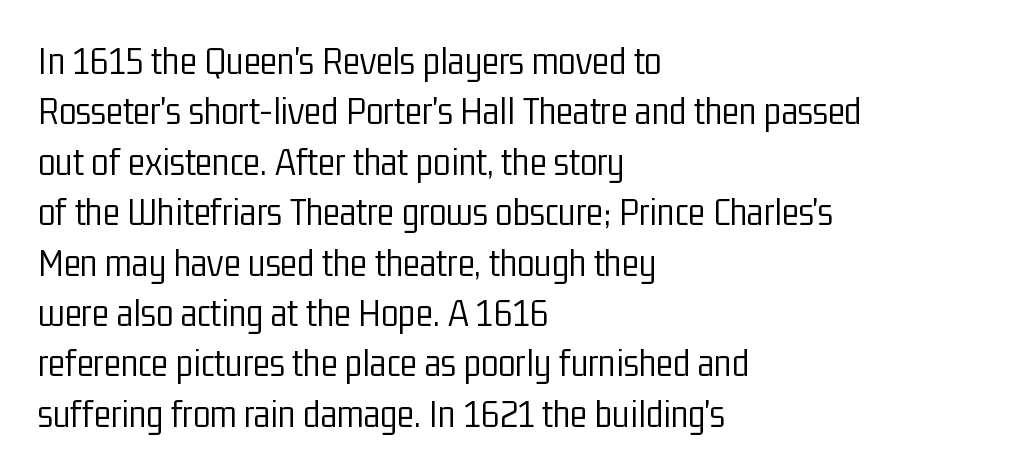
Q: Is the text bold? A: No.
Q: Is the text italic (slanted)? A: No, it is upright.
Q: Is the typeface a serif or a sans-serif typeface? A: Sans-serif.
Q: Is the text underlined? A: No.
Q: How is the paragraph aligned? A: Left-aligned.
Q: Is the spacing between letters normal or unusually wide? A: Normal.
Q: Is the spacing between lines tight, normal or loose? A: Normal.
Q: Width (condensed, normal, or wide)? A: Condensed.
Q: Stroke contrast? A: Low.
Q: x-height? A: Medium.
Q: Monospaced? A: No.
